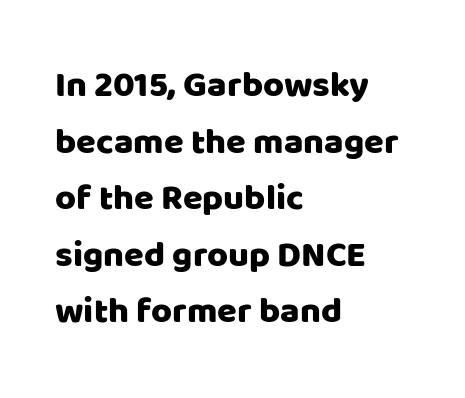
The lines sit at an ordinary, default distance from one another. Check under the words: just untouched page. Is the block centered? No — it sits flush against the left margin. The tracking reads as untouched default to a designer's eye. The letters stand upright; this is a roman face. A typesetter would call this proportional, since set widths differ per character.
